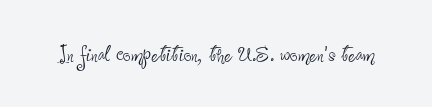
The image shows 27 px text type; set normal letter spacing, not underlined.
